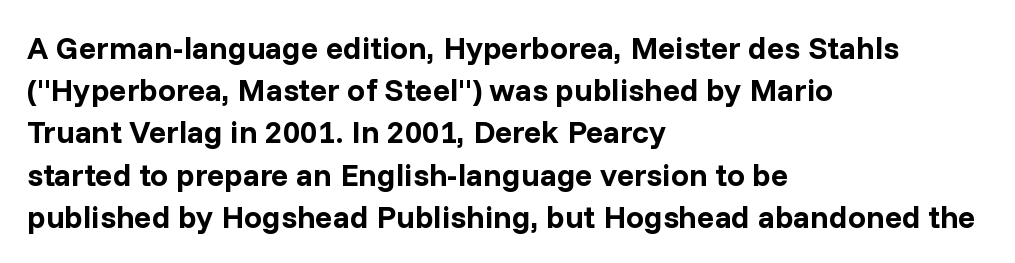
{"serif": "no", "italic": "no", "bold": "yes", "weight": "bold", "width": "normal", "stroke_contrast": "low", "x_height": "medium", "monospaced": "no", "underline": "no", "align": "left", "line_spacing": "normal", "line_spacing_ratio": 1.32, "letter_spacing": "normal", "letter_spacing_em": 0.0, "glyph_px": 32}
